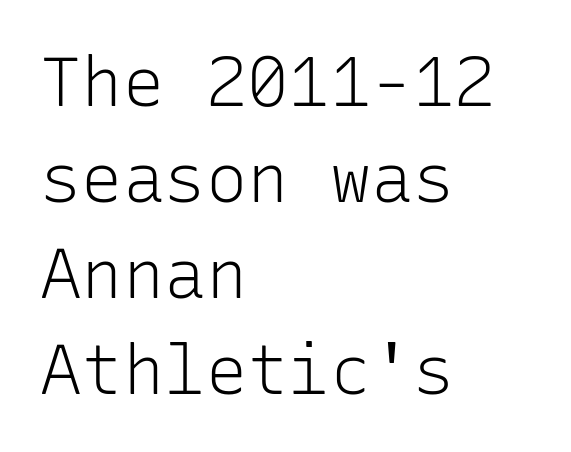
Q: Is the text bold? A: No.
Q: Is the text italic (slanted)? A: No, it is upright.
Q: Is the typeface a serif or a sans-serif typeface? A: Sans-serif.
Q: Is the text underlined? A: No.
Q: How is the paragraph aligned? A: Left-aligned.
Q: Is the spacing between letters normal or unusually wide? A: Normal.
Q: Is the spacing between lines tight, normal or loose? A: Normal.
Q: Width (condensed, normal, or wide)? A: Normal.
Q: Stroke contrast? A: Low.
Q: x-height? A: Medium.
Q: Monospaced? A: Yes.
